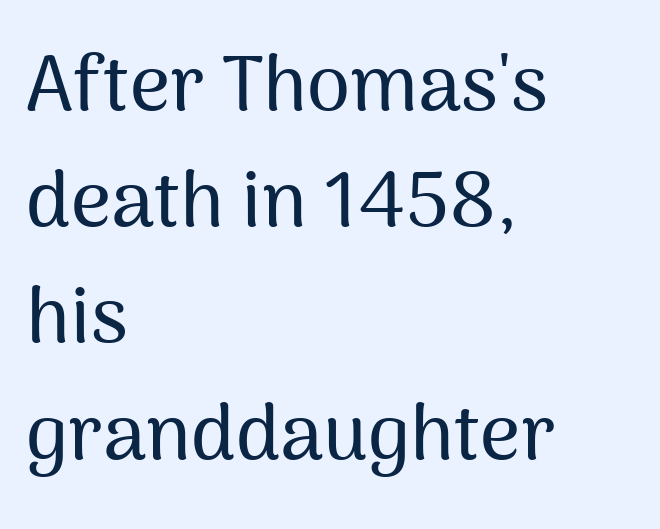
Does the type have serifs? No, each stem ends abruptly. Letters rest on an invisible, unmarked baseline. Regarding leading, the lines here are spaced in the standard way. Glyph-to-glyph distance matches everyday printed text.
